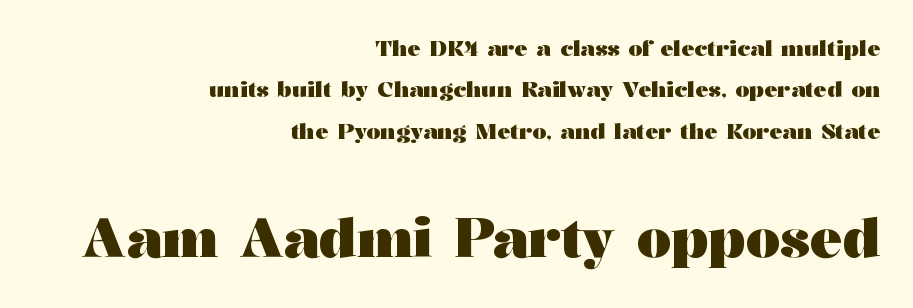
Q: Is the text bold? A: Yes.
Q: Is the text italic (slanted)? A: No, it is upright.
Q: Is the typeface a serif or a sans-serif typeface? A: Serif.
Q: Is the text underlined? A: No.
Q: How is the paragraph aligned? A: Right-aligned.
Q: Is the spacing between letters normal or unusually wide? A: Normal.
Q: Which block of text is set in a larger size, the first (top) or the second (bottom)? A: The second (bottom) one.
Q: Width (condensed, normal, or wide)? A: Wide.
Q: Stroke contrast? A: Medium.
Q: x-height? A: Medium.
Q: Monospaced? A: No.
